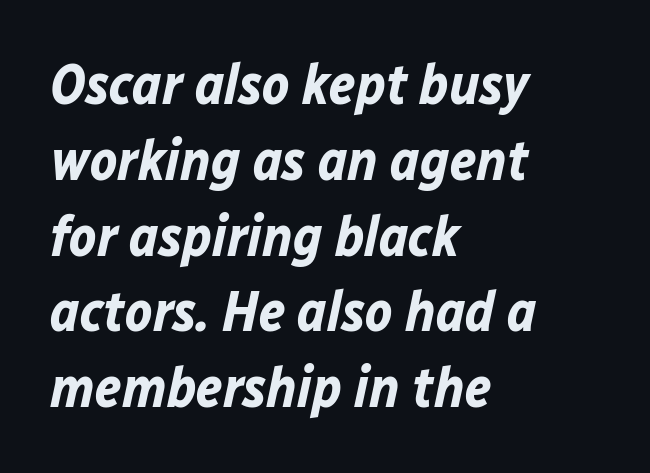
{"italic": "yes", "lean": "right", "slant_degrees": 12, "bold": "yes", "weight": "bold", "width": "normal", "stroke_contrast": "low", "x_height": "medium", "monospaced": "no", "underline": "no", "align": "left", "line_spacing": "normal", "line_spacing_ratio": 1.33, "letter_spacing": "normal", "letter_spacing_em": 0.0, "glyph_px": 57}
